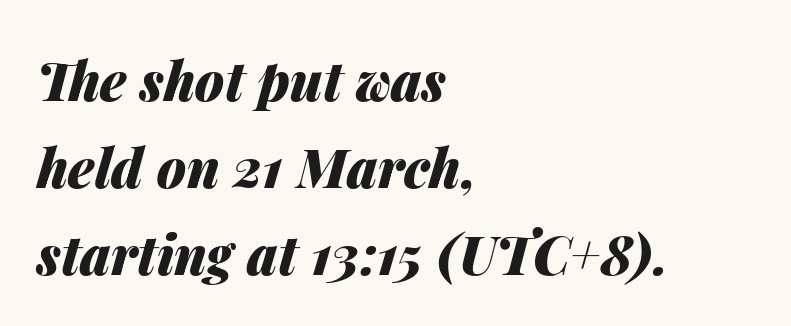
What stands out about the letter spacing? Nothing — it is the standard amount. Heavy, bold letterforms. Note the varied advance widths — an 'i' is clearly narrower than an 'm'. A clean baseline with only descenders dipping below it. The text carries the slant typical of an italic or oblique font. Horizontally, the lines are justified to the leading edge only.
